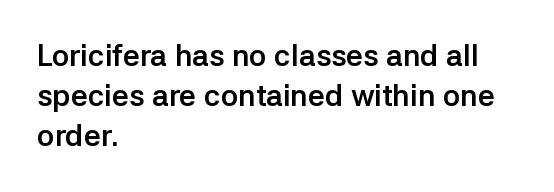
The image shows 30 px semibold sans-serif type, upright; set left-aligned, normal line spacing (1.34x), normal letter spacing, not underlined; low stroke contrast and a medium x-height.
